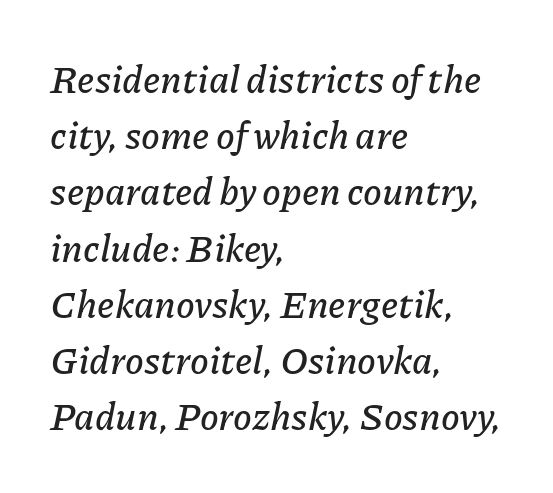
The image shows 38 px text type, italic (leaning right); set left-aligned, normal line spacing (1.48x), normal letter spacing, not underlined; low stroke contrast and a medium x-height.
